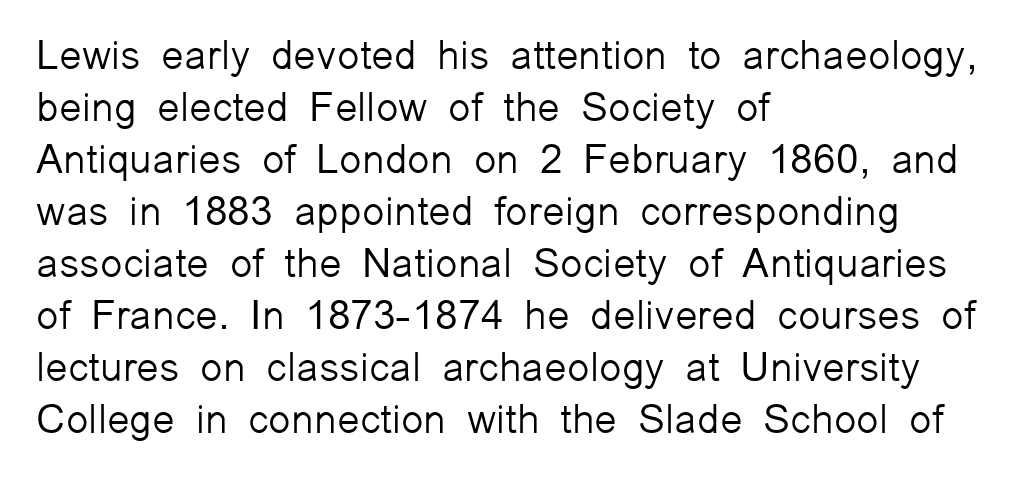
The image shows 41 px light sans-serif type, upright; set left-aligned, normal line spacing (1.27x), normal letter spacing, not underlined; low stroke contrast and a medium x-height.
